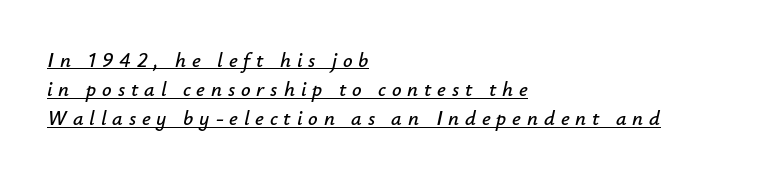
Underlined type. The lines are quadded left. The gaps between neighbouring characters are conspicuously large. Quick note: interline space is typical.
